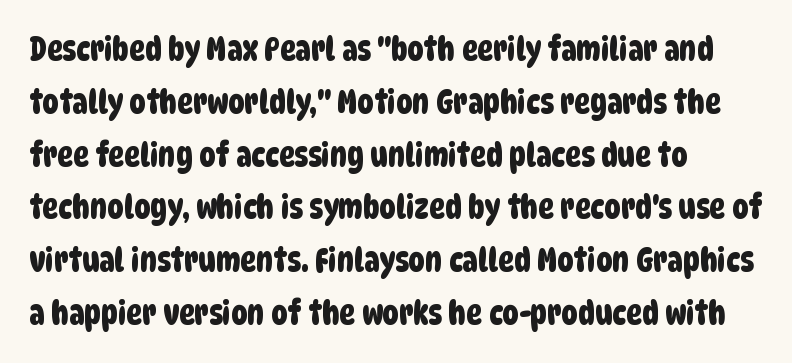
The tracking reads as untouched default to a designer's eye. Note: no serifs on the glyphs. Line beginnings align vertically; line endings do not. Proportional: the letters do not fall into vertical columns.
